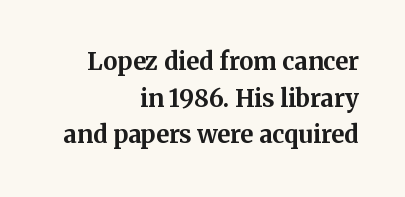
Q: Is the text bold? A: Yes.
Q: Is the text italic (slanted)? A: No, it is upright.
Q: Is the text underlined? A: No.
Q: How is the paragraph aligned? A: Right-aligned.
Q: Is the spacing between letters normal or unusually wide? A: Normal.
Q: Is the spacing between lines tight, normal or loose? A: Normal.
